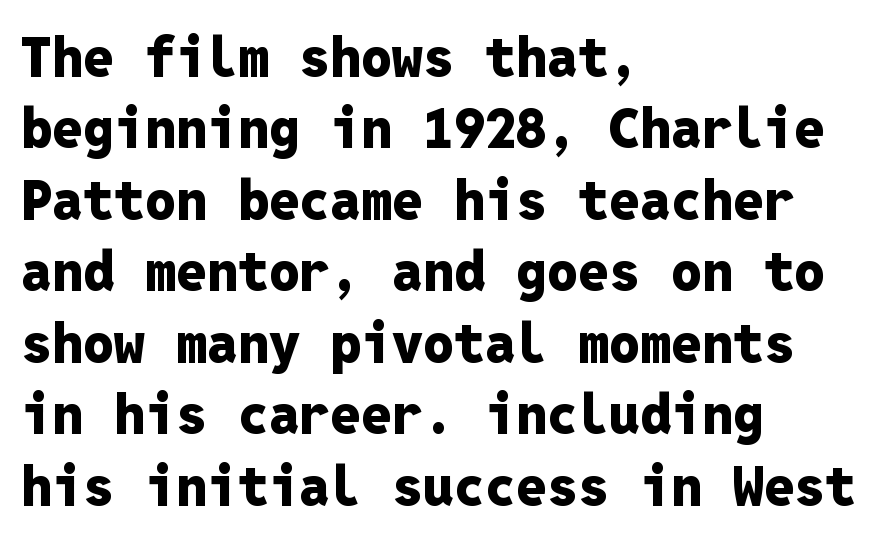
The image shows 55 px heavy sans-serif type, upright, monospaced; set left-aligned, normal line spacing (1.3x), normal letter spacing, not underlined; low stroke contrast and a medium x-height.
